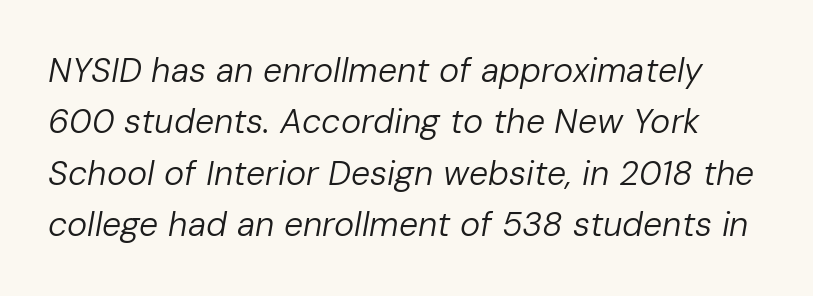
Q: Is the text bold? A: No.
Q: Is the text italic (slanted)? A: Yes, it leans right by about 10 degrees.
Q: Is the text underlined? A: No.
Q: Is the spacing between letters normal or unusually wide? A: Normal.
Q: Is the spacing between lines tight, normal or loose? A: Normal.
Q: Width (condensed, normal, or wide)? A: Normal.
Q: Stroke contrast? A: Low.
Q: x-height? A: Medium.
Q: Monospaced? A: No.
